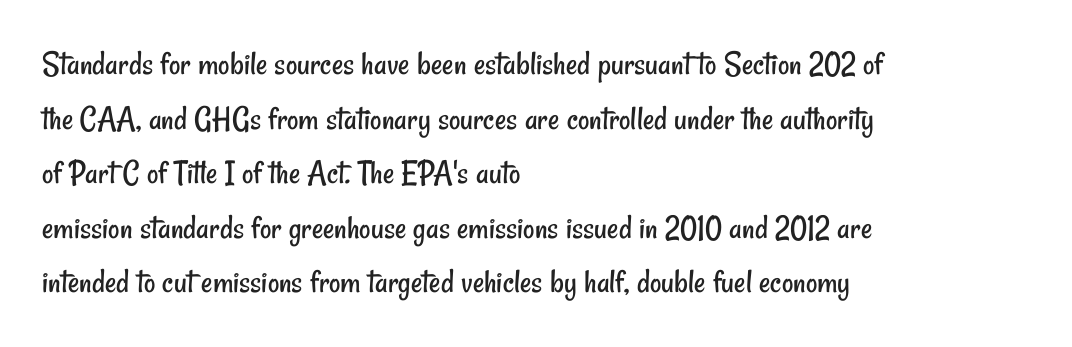
{"serif": "no", "bold": "no", "weight": "regular", "width": "condensed", "stroke_contrast": "low", "x_height": "small", "monospaced": "no", "underline": "no", "align": "left", "line_spacing": "normal", "line_spacing_ratio": 1.56, "letter_spacing": "normal", "letter_spacing_em": 0.0, "glyph_px": 35}
